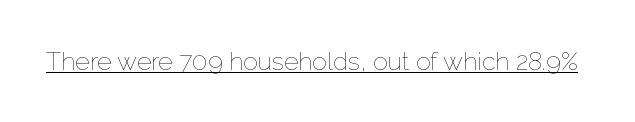
The letterforms sit at book weight or below. Posture: upright roman. Here the glyphs are tracked normally, forming tight word shapes. The words here are underlined.
